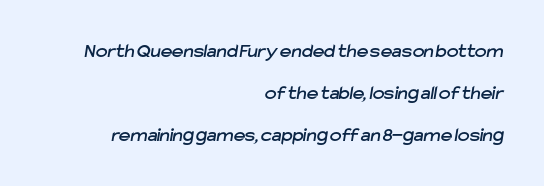
Descenders are the only things crossing below the line. Alignment: flush right. Interline gaps are noticeably wide in this sample. Short note: letters normally spaced.
